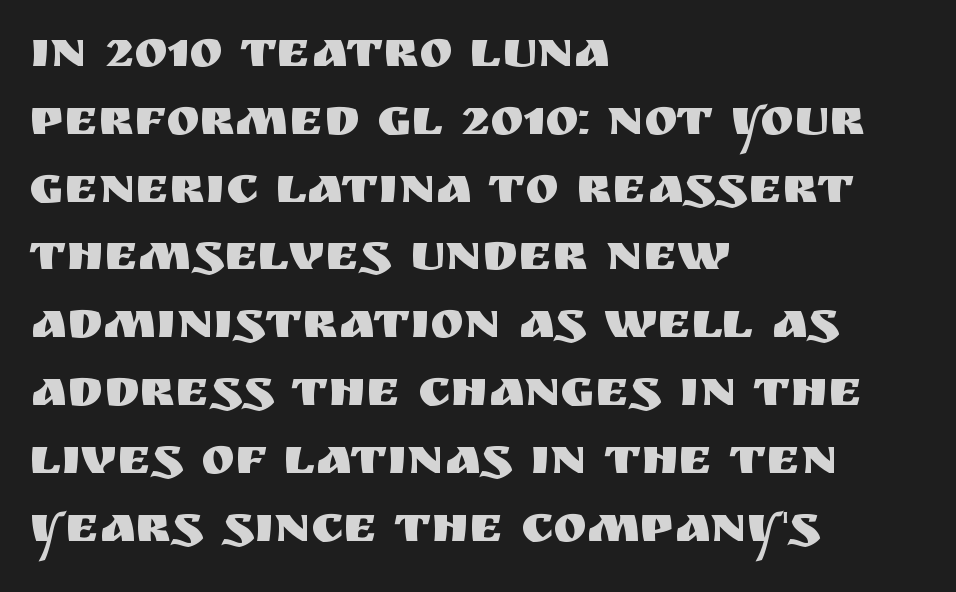
The image shows 51 px sans-serif type, upright; set left-aligned, normal line spacing (1.33x), normal letter spacing, not underlined; medium stroke contrast and a large x-height.
